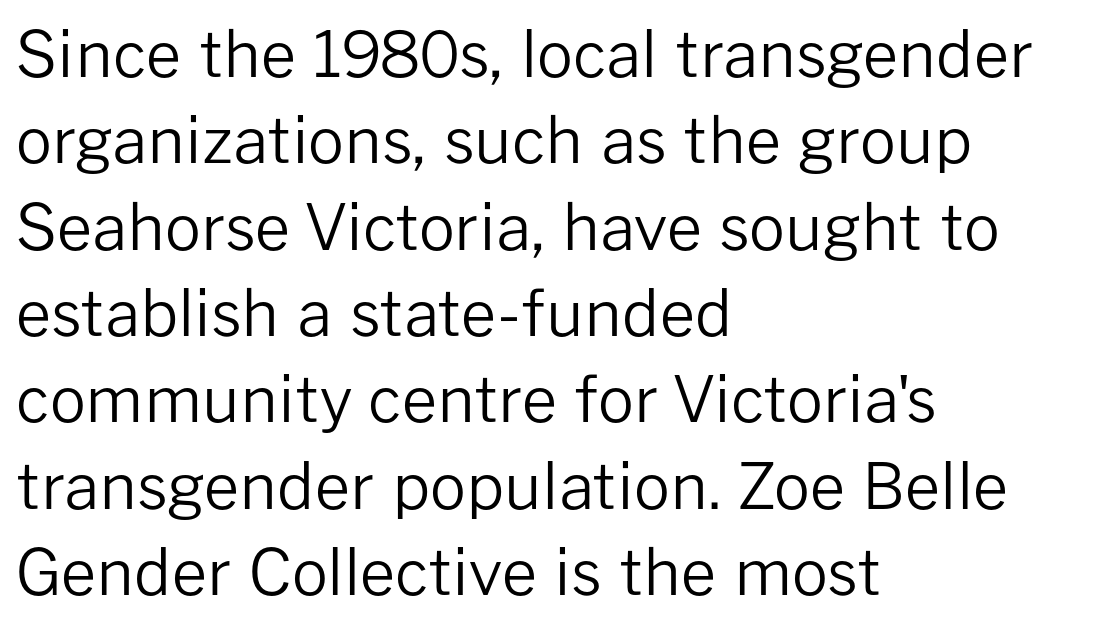
{"serif": "no", "italic": "no", "bold": "no", "weight": "regular", "width": "normal", "stroke_contrast": "low", "x_height": "medium", "monospaced": "no", "underline": "no", "align": "left", "line_spacing": "normal", "line_spacing_ratio": 1.37, "letter_spacing": "normal", "letter_spacing_em": 0.0, "glyph_px": 63}
